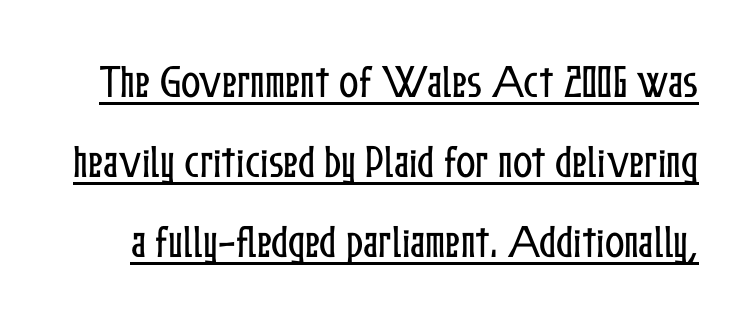
The image shows 36 px condensed type, upright; set loose line spacing (2.22x), normal letter spacing, underlined; low stroke contrast and a medium x-height.
